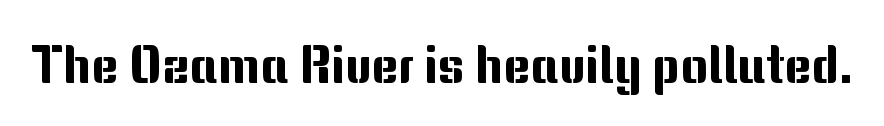
These lines keep a tight, regular rhythm from letter to letter. Underlining? Definitely not there. Style check: upright. Nope, no serifs anywhere on these letters. You could not count columns in this text — the font is proportionally spaced.
